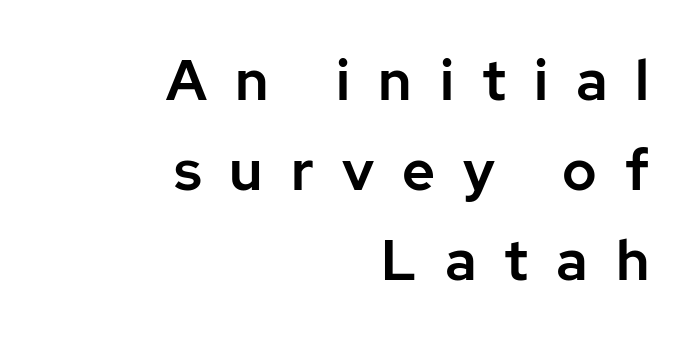
Q: Is the text italic (slanted)? A: No, it is upright.
Q: Is the typeface a serif or a sans-serif typeface? A: Sans-serif.
Q: Is the text underlined? A: No.
Q: How is the paragraph aligned? A: Right-aligned.
Q: Is the spacing between letters normal or unusually wide? A: Unusually wide.
Q: Is the spacing between lines tight, normal or loose? A: Normal.
Q: Width (condensed, normal, or wide)? A: Normal.
Q: Stroke contrast? A: Low.
Q: x-height? A: Medium.
Q: Monospaced? A: No.
